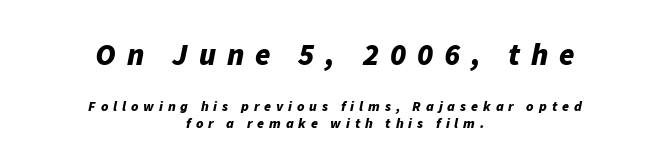
{"italic": "yes", "lean": "right", "slant_degrees": 11, "bold": "yes", "weight": "bold", "width": "normal", "stroke_contrast": "low", "x_height": "medium", "monospaced": "no", "underline": "no", "align": "center", "line_spacing_ratio": 1.23, "letter_spacing": "wide", "letter_spacing_em": 0.35, "larger_block": "first", "size_ratio": 2.21, "glyph_px": 31}
